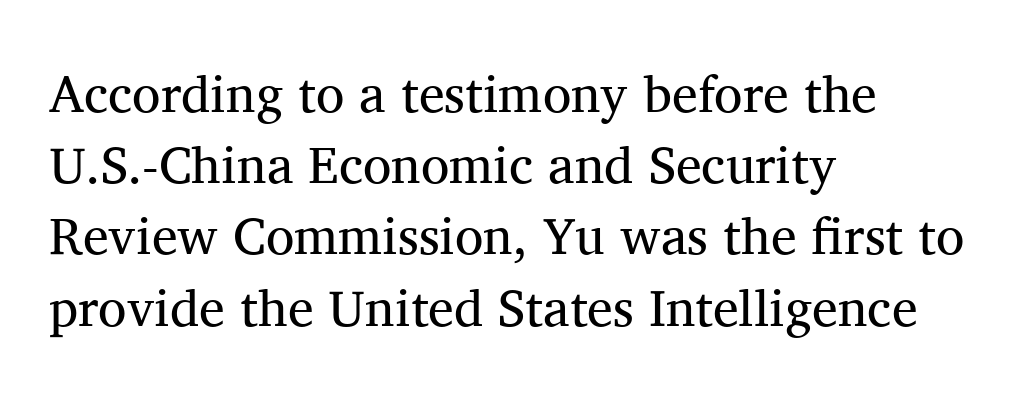
The image shows 52 px regular-weight serif type, upright; set left-aligned, normal line spacing (1.37x), normal letter spacing, not underlined; medium stroke contrast and a medium x-height.
